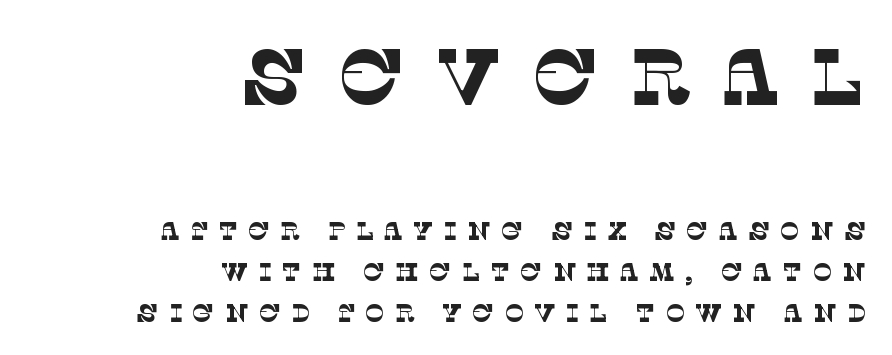
Q: Is the text bold? A: No.
Q: Is the typeface a serif or a sans-serif typeface? A: Serif.
Q: Is the text underlined? A: No.
Q: How is the paragraph aligned? A: Right-aligned.
Q: Is the spacing between letters normal or unusually wide? A: Unusually wide.
Q: Is the spacing between lines tight, normal or loose? A: Normal.
Q: Which block of text is set in a larger size, the first (top) or the second (bottom)? A: The first (top) one.
Q: Width (condensed, normal, or wide)? A: Normal.
Q: Stroke contrast? A: Low.
Q: x-height? A: Large.
Q: Monospaced? A: No.
